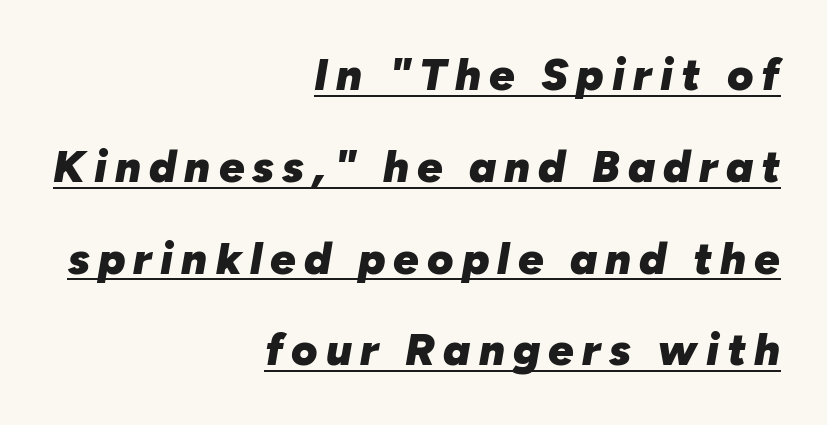
{"italic": "yes", "lean": "right", "slant_degrees": 10, "bold": "yes", "weight": "heavy", "width": "normal", "stroke_contrast": "low", "x_height": "medium", "monospaced": "no", "underline": "yes", "align": "right", "line_spacing": "loose", "line_spacing_ratio": 2.04, "glyph_px": 45}
